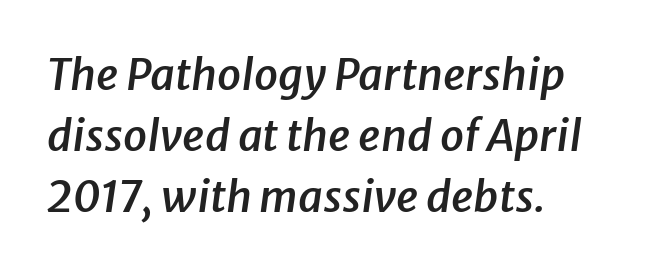
Does the weight exceed regular? Yes, but only to semibold. Honestly, the row spacing looks completely unremarkable. No extra tracking has been applied to these lines. Spacing verdict: proportional, widths tailored to each character. Would a proofreader flag this as italicized? Yes. Caption: multi-line text, flush left, ragged right.
